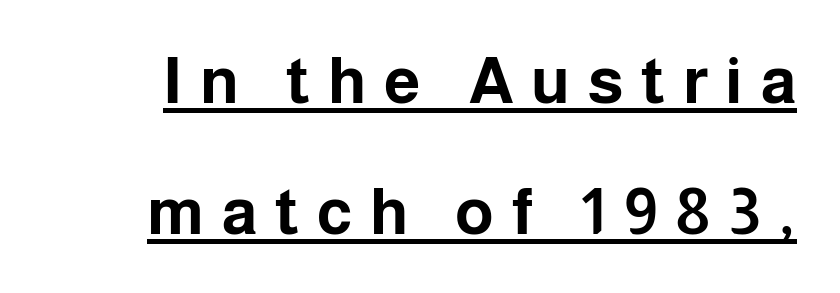
The image shows 65 px bold sans-serif type, upright; set loose line spacing (2.02x), unusually wide letter spacing (+0.27 em), underlined; low stroke contrast and a medium x-height.
